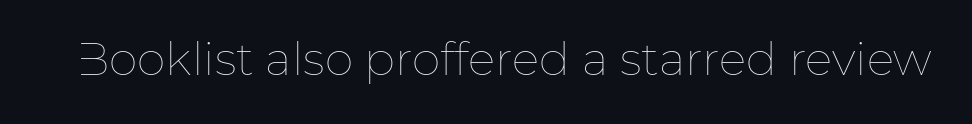
Default kerning and tracking; the words read as compact shapes. Compared with a typical body face, this is equally light or lighter still. Character widths vary here, with narrow letters taking less room than wide ones. Any mark beneath the type? The region is blank.
